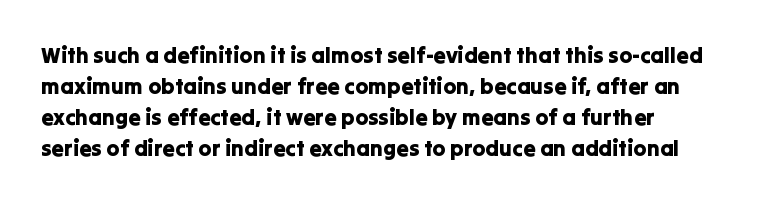
Q: Is the text italic (slanted)? A: No, it is upright.
Q: Is the text underlined? A: No.
Q: How is the paragraph aligned? A: Left-aligned.
Q: Is the spacing between letters normal or unusually wide? A: Normal.
Q: Is the spacing between lines tight, normal or loose? A: Normal.
